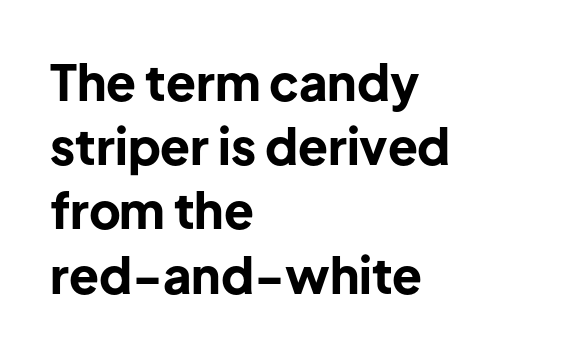
{"serif": "no", "italic": "no", "bold": "yes", "weight": "bold", "width": "normal", "stroke_contrast": "low", "x_height": "medium", "monospaced": "no", "underline": "no", "align": "left", "line_spacing": "normal", "line_spacing_ratio": 1.31, "letter_spacing": "normal", "letter_spacing_em": 0.0, "glyph_px": 49}
